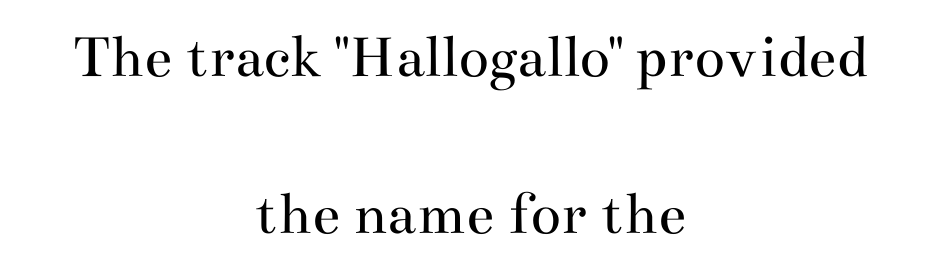
Q: Is the text bold? A: No.
Q: Is the text italic (slanted)? A: No, it is upright.
Q: Is the typeface a serif or a sans-serif typeface? A: Serif.
Q: Is the text underlined? A: No.
Q: How is the paragraph aligned? A: Centered.
Q: Is the spacing between letters normal or unusually wide? A: Normal.
Q: Is the spacing between lines tight, normal or loose? A: Loose.
Q: Width (condensed, normal, or wide)? A: Wide.
Q: Stroke contrast? A: Medium.
Q: x-height? A: Small.
Q: Monospaced? A: No.
